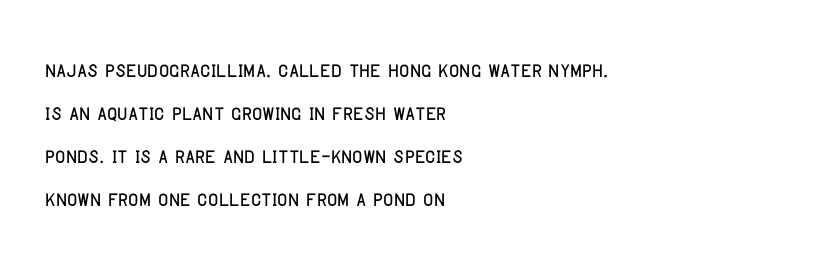
The image shows 28 px condensed sans-serif type, upright; set left-aligned, normal line spacing (1.53x), normal letter spacing, not underlined; low stroke contrast and a large x-height.
